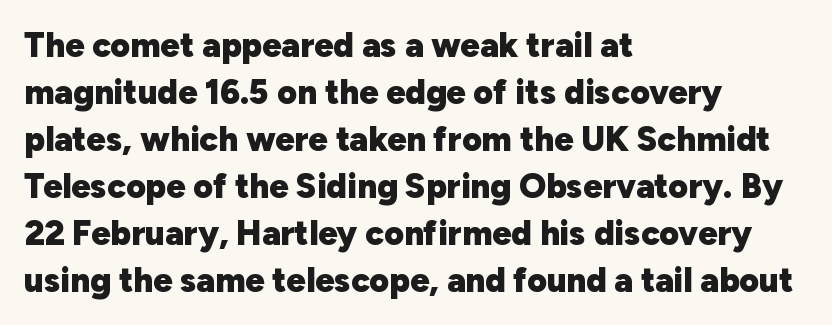
Heavy, bold letterforms. Nothing unusual about the tracking: characters are spaced as the font intends. The passage shown is typeset with a sans-serif family. This block has exactly the height ordinary leading produces. Horizontally, the lines are justified to the leading edge only. Unmarked baselines from the first word to the last.
